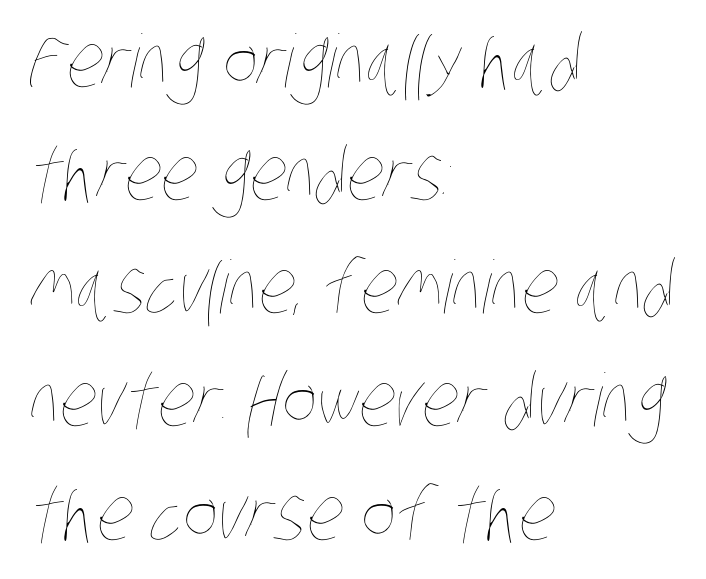
The image shows 73 px thin, condensed type; set left-aligned, normal line spacing (1.55x), normal letter spacing, not underlined; low stroke contrast and a large x-height.
